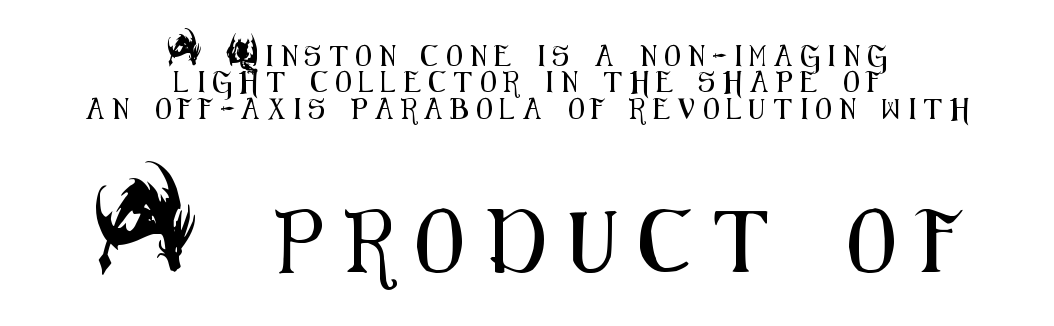
Q: Is the text italic (slanted)? A: No, it is upright.
Q: Is the typeface a serif or a sans-serif typeface? A: Sans-serif.
Q: Is the text underlined? A: No.
Q: How is the paragraph aligned? A: Centered.
Q: Is the spacing between letters normal or unusually wide? A: Unusually wide.
Q: Is the spacing between lines tight, normal or loose? A: Normal.
Q: Which block of text is set in a larger size, the first (top) or the second (bottom)? A: The second (bottom) one.
Q: Width (condensed, normal, or wide)? A: Condensed.
Q: Stroke contrast? A: Medium.
Q: x-height? A: Small.
Q: Monospaced? A: No.
